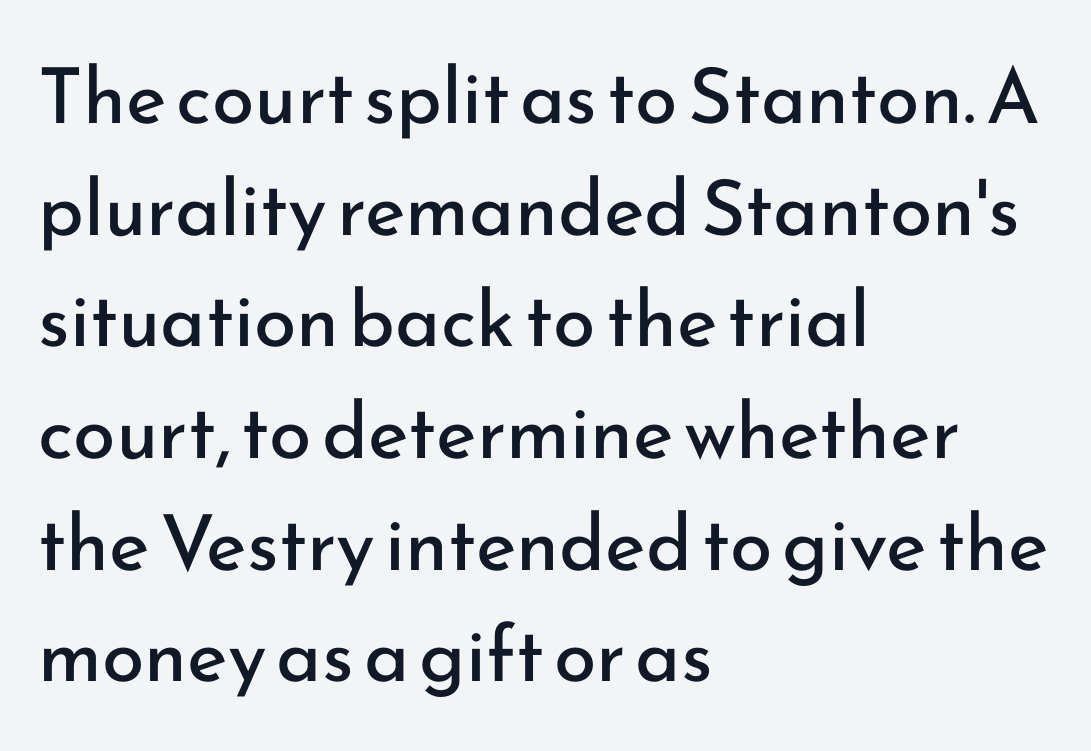
Q: Is the text bold? A: No.
Q: Is the text italic (slanted)? A: No, it is upright.
Q: Is the typeface a serif or a sans-serif typeface? A: Sans-serif.
Q: Is the text underlined? A: No.
Q: How is the paragraph aligned? A: Left-aligned.
Q: Is the spacing between letters normal or unusually wide? A: Normal.
Q: Is the spacing between lines tight, normal or loose? A: Normal.
Q: Width (condensed, normal, or wide)? A: Normal.
Q: Stroke contrast? A: Low.
Q: x-height? A: Small.
Q: Monospaced? A: No.
